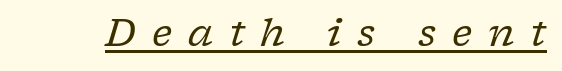
Q: Is the text bold? A: No.
Q: Is the text italic (slanted)? A: Yes, it leans right by about 17 degrees.
Q: Is the typeface a serif or a sans-serif typeface? A: Serif.
Q: Is the text underlined? A: Yes.
Q: Is the spacing between letters normal or unusually wide? A: Unusually wide.
Q: Width (condensed, normal, or wide)? A: Normal.
Q: Stroke contrast? A: Low.
Q: x-height? A: Medium.
Q: Monospaced? A: No.
